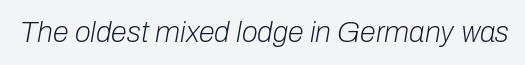
The image shows 29 px light type, italic (leaning right); set normal letter spacing, not underlined; low stroke contrast and a medium x-height.
